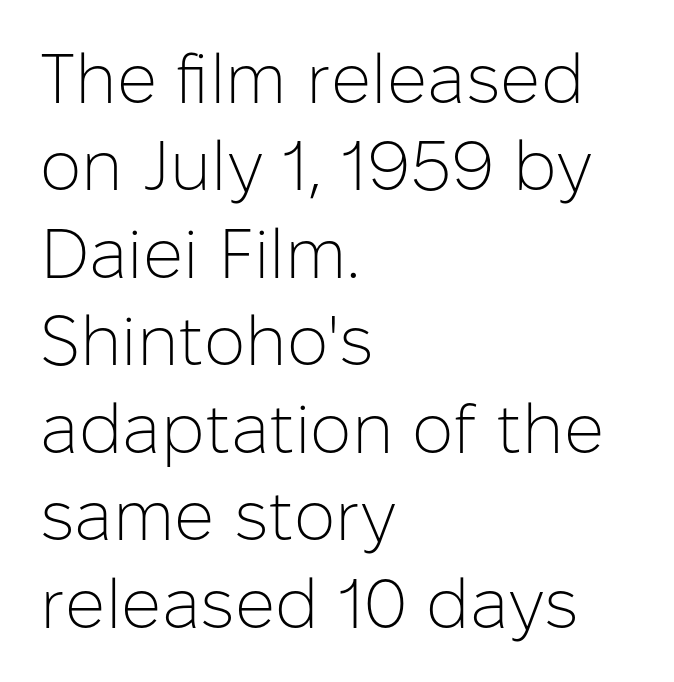
The image shows 70 px light sans-serif type, upright; set left-aligned, normal line spacing (1.25x), normal letter spacing, not underlined; low stroke contrast and a medium x-height.
